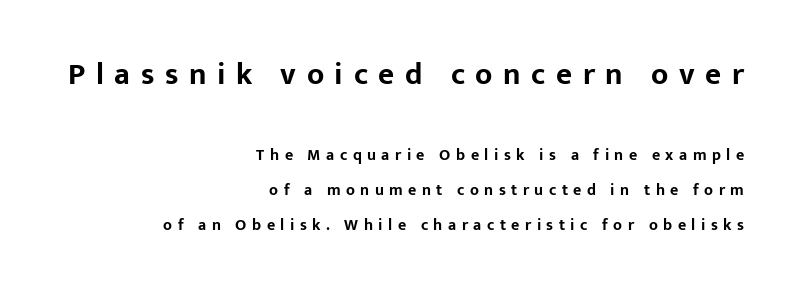
The image shows 31 px bold sans-serif type, upright; set right-aligned, loose line spacing (2.2x), unusually wide letter spacing (+0.34 em), not underlined; the first (top) block is 1.94x larger; low stroke contrast and a medium x-height.
